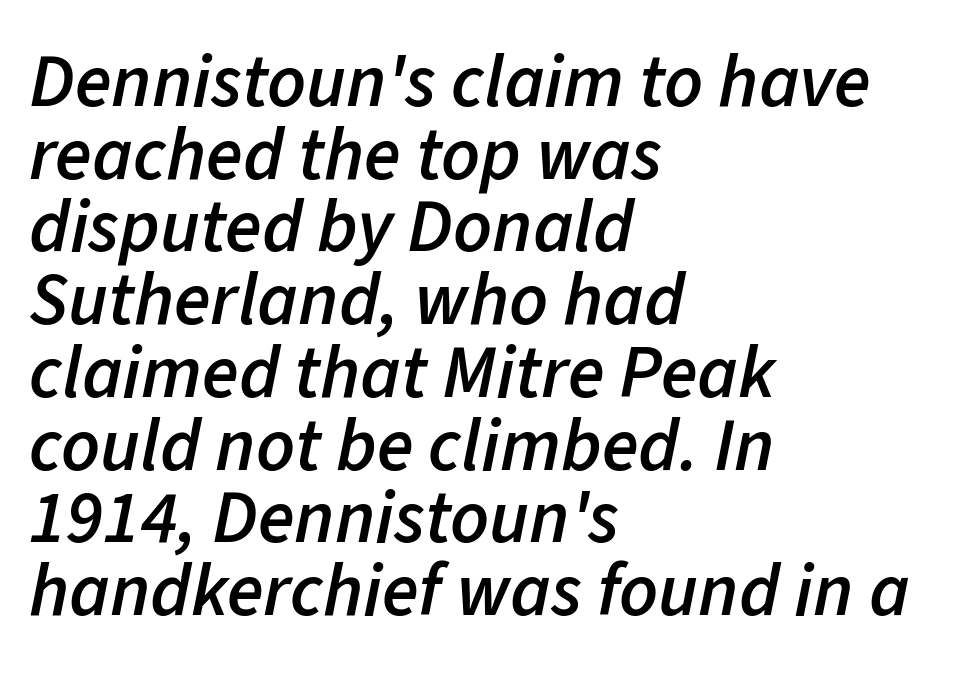
The image shows 75 px semibold type, italic (leaning right); set left-aligned, tight line spacing (0.97x), normal letter spacing, not underlined; low stroke contrast and a medium x-height.
